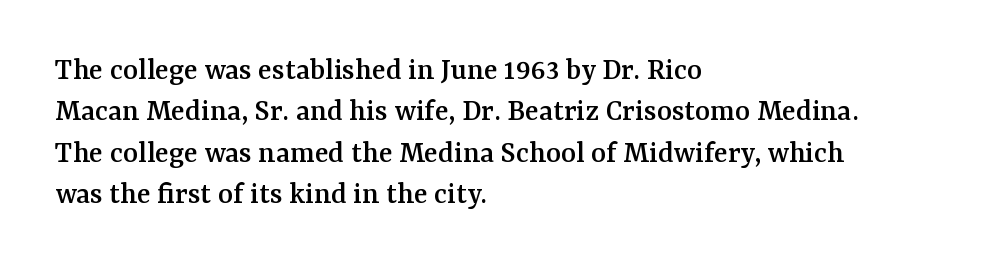
Q: Is the text italic (slanted)? A: No, it is upright.
Q: Is the typeface a serif or a sans-serif typeface? A: Serif.
Q: Is the text underlined? A: No.
Q: How is the paragraph aligned? A: Left-aligned.
Q: Is the spacing between letters normal or unusually wide? A: Normal.
Q: Is the spacing between lines tight, normal or loose? A: Normal.
Q: Width (condensed, normal, or wide)? A: Normal.
Q: Stroke contrast? A: Medium.
Q: x-height? A: Medium.
Q: Monospaced? A: No.
